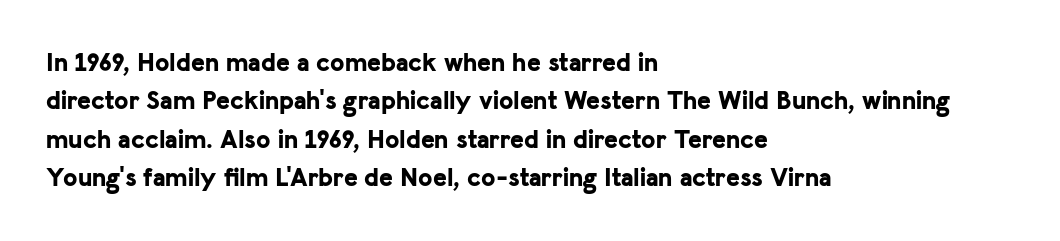
The image shows 26 px bold type, upright; set left-aligned, normal line spacing (1.48x), normal letter spacing, not underlined.
